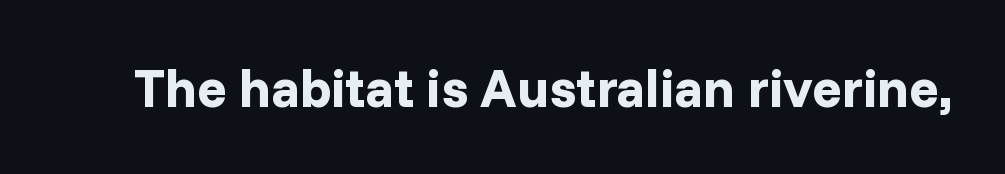
Q: Is the text bold? A: Yes.
Q: Is the text italic (slanted)? A: No, it is upright.
Q: Is the typeface a serif or a sans-serif typeface? A: Sans-serif.
Q: Is the text underlined? A: No.
Q: Is the spacing between letters normal or unusually wide? A: Normal.
Q: Width (condensed, normal, or wide)? A: Normal.
Q: Stroke contrast? A: Low.
Q: x-height? A: Medium.
Q: Monospaced? A: No.
